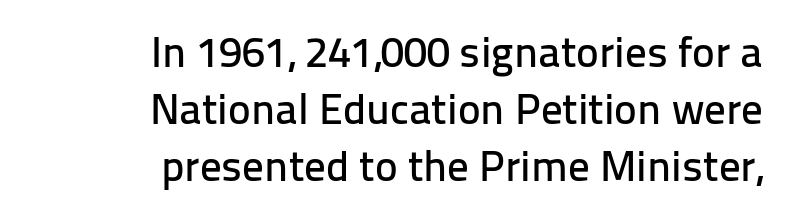
{"serif": "no", "italic": "no", "width": "normal", "stroke_contrast": "low", "x_height": "medium", "monospaced": "no", "underline": "no", "align": "right", "line_spacing": "normal", "line_spacing_ratio": 1.32, "letter_spacing": "normal", "letter_spacing_em": 0.0, "glyph_px": 43}
